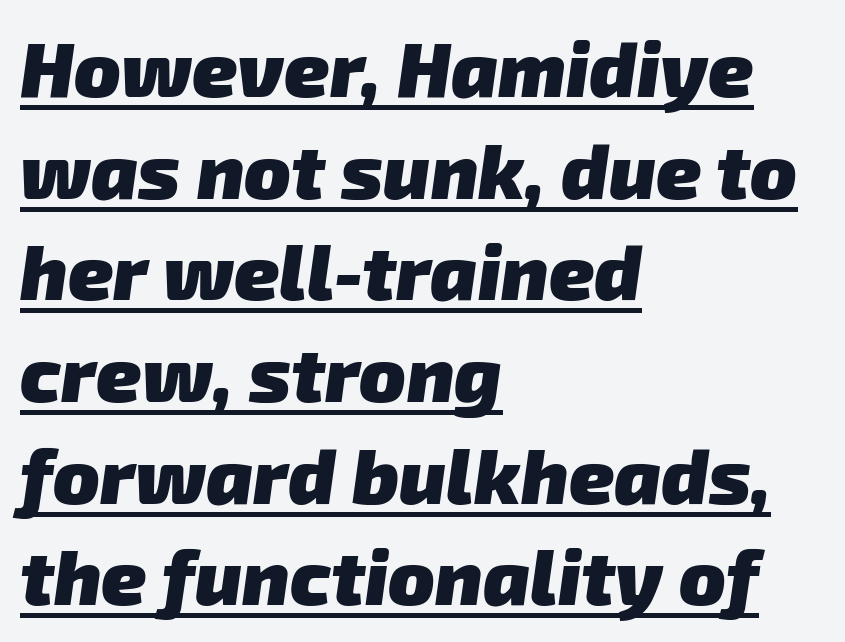
The vertical gap from one line to the next is medium. The characters look thick and weighty, a clear bold. No extra tracking has been applied to these lines. In designer terms, the underline attribute is active on this setting.
